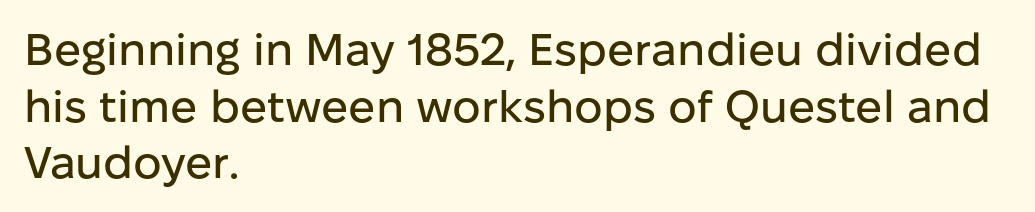
Q: Is the text italic (slanted)? A: No, it is upright.
Q: Is the typeface a serif or a sans-serif typeface? A: Sans-serif.
Q: Is the text underlined? A: No.
Q: How is the paragraph aligned? A: Left-aligned.
Q: Is the spacing between letters normal or unusually wide? A: Normal.
Q: Is the spacing between lines tight, normal or loose? A: Normal.
Q: Width (condensed, normal, or wide)? A: Normal.
Q: Stroke contrast? A: Low.
Q: x-height? A: Medium.
Q: Monospaced? A: No.
